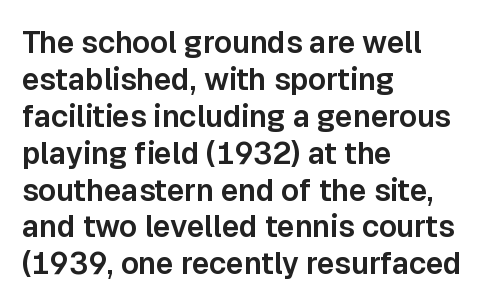
Q: Is the text italic (slanted)? A: No, it is upright.
Q: Is the typeface a serif or a sans-serif typeface? A: Sans-serif.
Q: Is the text underlined? A: No.
Q: How is the paragraph aligned? A: Left-aligned.
Q: Is the spacing between letters normal or unusually wide? A: Normal.
Q: Width (condensed, normal, or wide)? A: Normal.
Q: Stroke contrast? A: Low.
Q: x-height? A: Medium.
Q: Monospaced? A: No.
